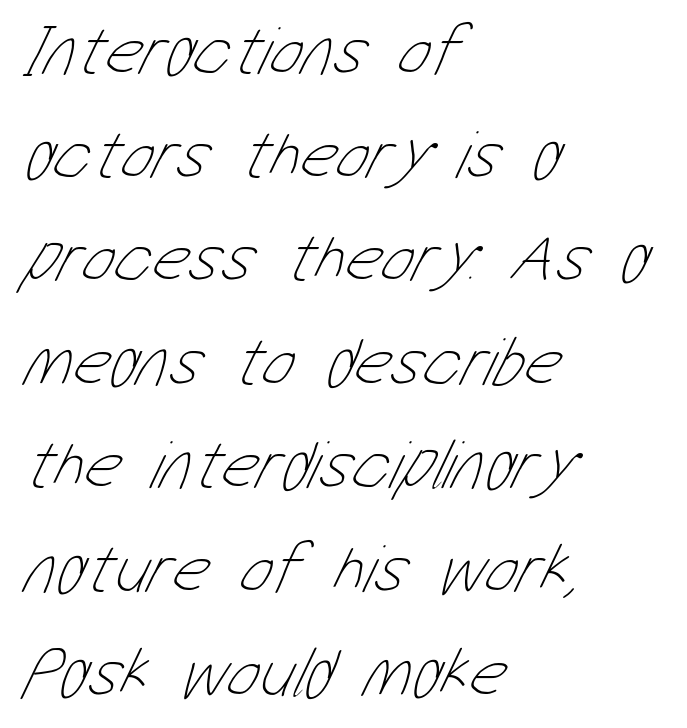
Stroke thickness stays within the range of a standard reading face or lighter. Is the letter spacing exaggerated? No — it looks like the ordinary default. These lines are rendered in a variable-pitch font. Glance below the letters and you will spot only blank space. Honestly, the row spacing looks completely unremarkable.
